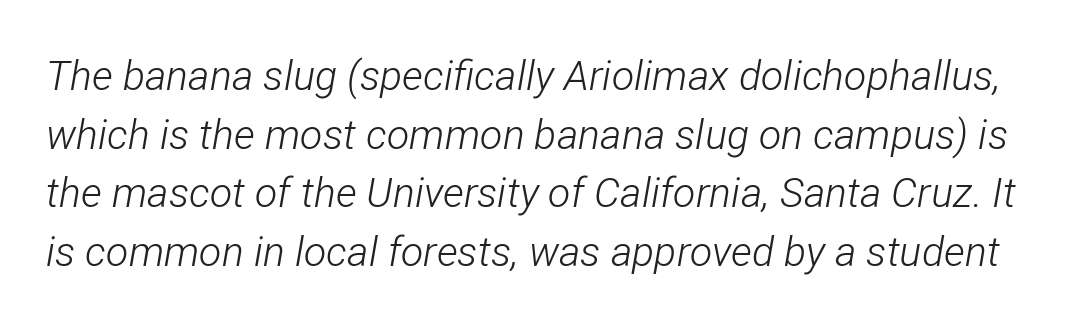
The type is set solid horizontally, with unmodified tracking. It's the slanting kind of type. The letters look calm and open, with moderate or lighter stems. Descenders are the only things crossing below the line. A normal amount of white space separates one row of letters from the next. Looks like regular typesetting: each glyph gets only the width it needs.
